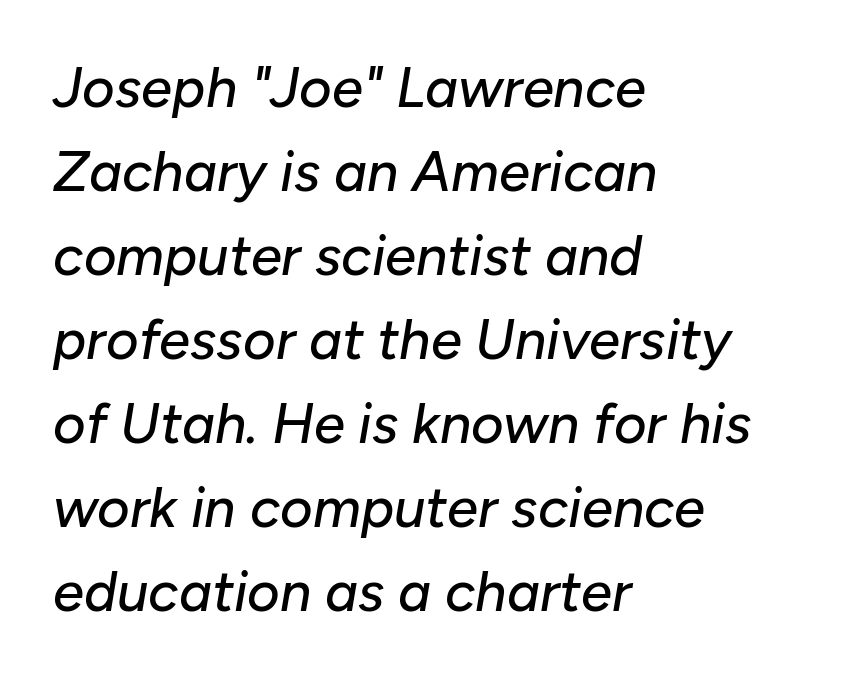
Only glyphs here, with clear space below each row. Standard letterfit; no display-style spreading of the glyphs. The text block is weighted toward the left margin, trailing off unevenly rightward. Italic? Definitely — the glyphs are oblique.
